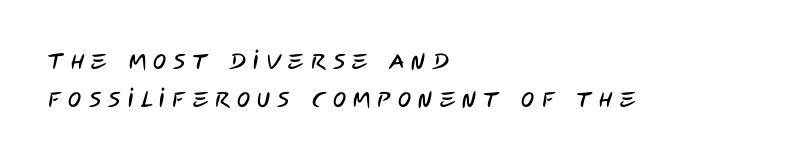
Q: Is the text underlined? A: No.
Q: How is the paragraph aligned? A: Left-aligned.
Q: Is the spacing between letters normal or unusually wide? A: Unusually wide.
